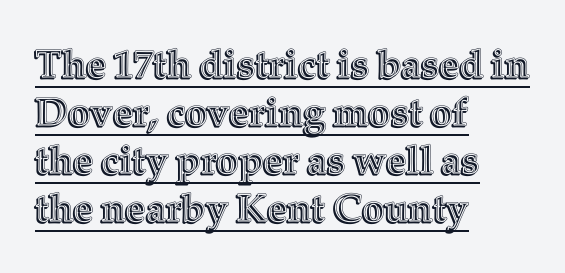
Looks like regular typesetting: each glyph gets only the width it needs. The specimen reads as upright at a glance. The setting favours the left margin, as ordinary paragraphs usually do. These lines keep a tight, regular rhythm from letter to letter.
